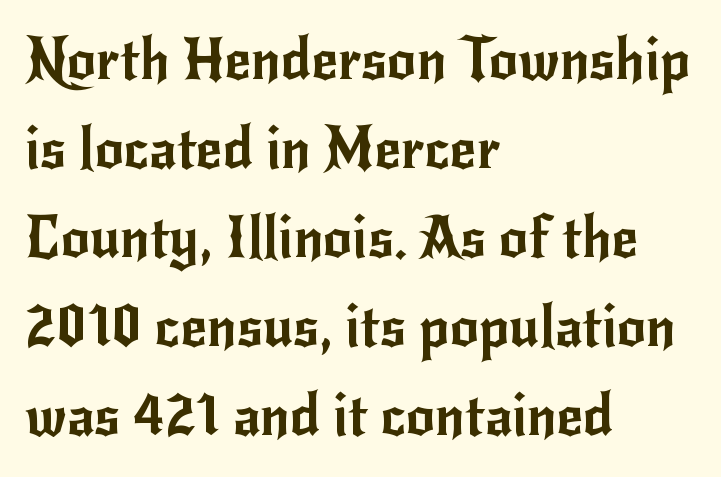
Line starts are locked; line ends wander. The line-height multiplier appears to be the usual default. Plain, unruled lines of type. The gaps between neighbouring characters are ordinary and unremarkable. Regarding serifs, this sample does without them. No italicization has been applied; the sample stays upright.
